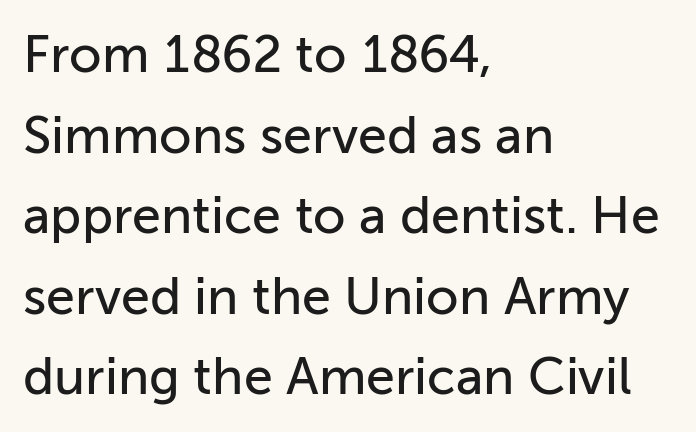
{"serif": "no", "italic": "no", "width": "normal", "stroke_contrast": "low", "x_height": "medium", "monospaced": "no", "underline": "no", "align": "left", "line_spacing": "normal", "line_spacing_ratio": 1.55, "letter_spacing": "normal", "letter_spacing_em": 0.0, "glyph_px": 52}
